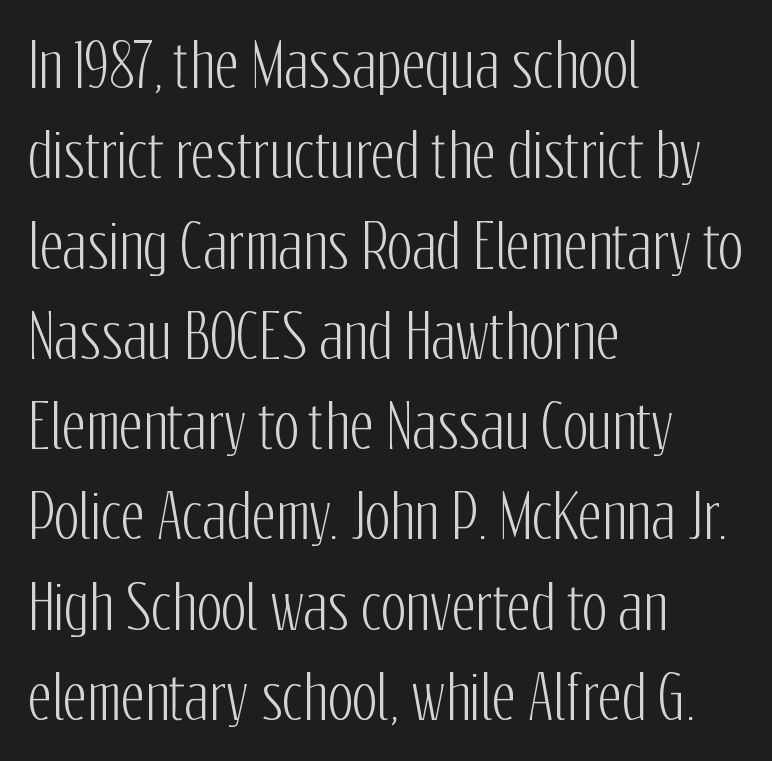
The image shows 59 px condensed sans-serif type, upright; set left-aligned, normal line spacing (1.53x), normal letter spacing, not underlined; low stroke contrast and a medium x-height.
